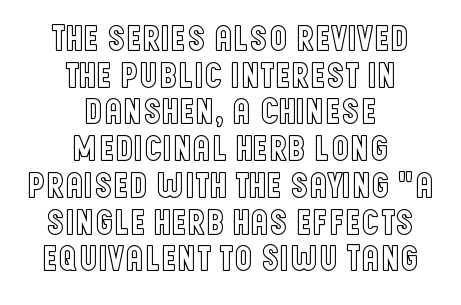
The image shows 36 px condensed type, upright; set centered, tight line spacing (1.02x), normal letter spacing, not underlined; a large x-height.
